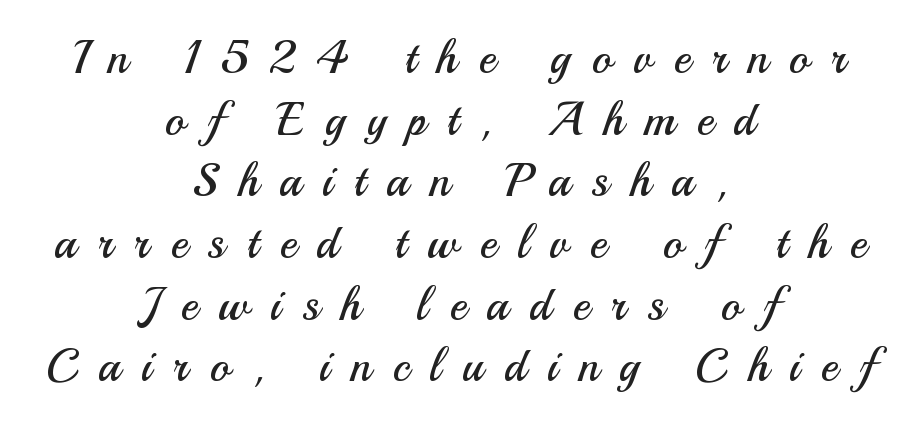
Q: Is the text bold? A: No.
Q: Is the text italic (slanted)? A: Yes.
Q: Is the typeface a serif or a sans-serif typeface? A: Sans-serif.
Q: Is the text underlined? A: No.
Q: How is the paragraph aligned? A: Centered.
Q: Is the spacing between letters normal or unusually wide? A: Unusually wide.
Q: Is the spacing between lines tight, normal or loose? A: Normal.
Q: Width (condensed, normal, or wide)? A: Normal.
Q: Stroke contrast? A: Medium.
Q: x-height? A: Small.
Q: Monospaced? A: No.
